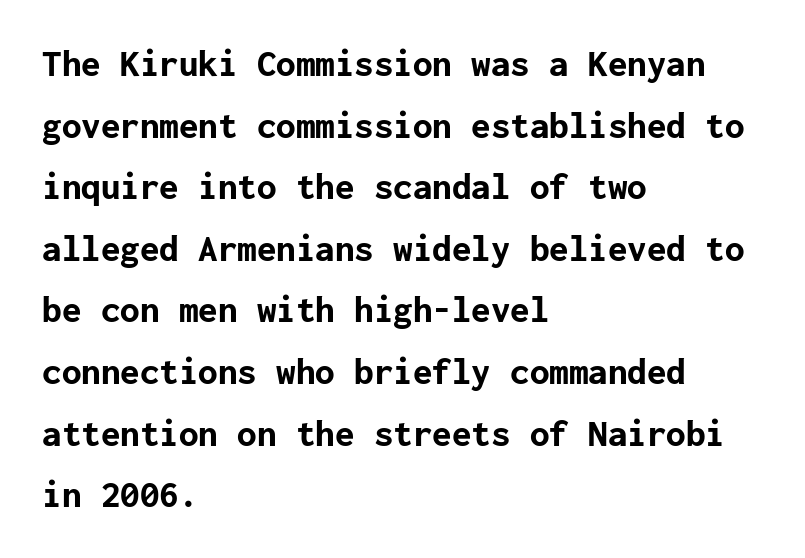
Q: Is the text bold? A: Yes.
Q: Is the text italic (slanted)? A: No, it is upright.
Q: Is the typeface a serif or a sans-serif typeface? A: Sans-serif.
Q: Is the text underlined? A: No.
Q: How is the paragraph aligned? A: Left-aligned.
Q: Is the spacing between letters normal or unusually wide? A: Normal.
Q: Is the spacing between lines tight, normal or loose? A: Normal.
Q: Width (condensed, normal, or wide)? A: Normal.
Q: Stroke contrast? A: Low.
Q: x-height? A: Medium.
